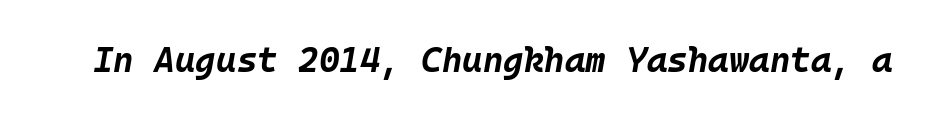
The image shows 35 px bold type, italic (leaning right), monospaced; set normal letter spacing, not underlined; low stroke contrast and a large x-height.
